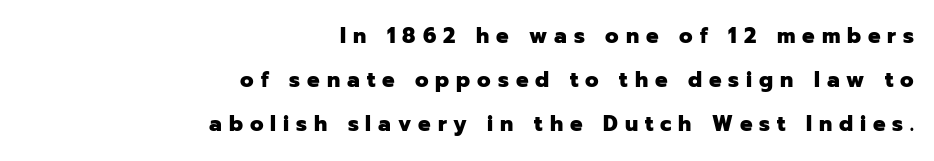
The image shows 21 px bold type, upright; set right-aligned, loose line spacing (2.1x), unusually wide letter spacing (+0.33 em), not underlined.
